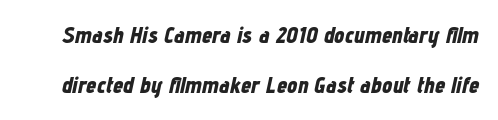
Q: Is the text bold? A: Yes.
Q: Is the text italic (slanted)? A: Yes, it leans right by about 12 degrees.
Q: Is the text underlined? A: No.
Q: Is the spacing between letters normal or unusually wide? A: Normal.
Q: Is the spacing between lines tight, normal or loose? A: Loose.
